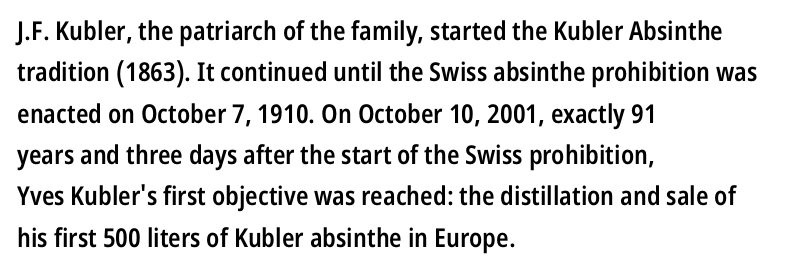
{"italic": "no", "bold": "semi", "underline": "no", "align": "left", "line_spacing": "normal", "line_spacing_ratio": 1.59, "letter_spacing": "normal", "letter_spacing_em": 0.0, "glyph_px": 26}
